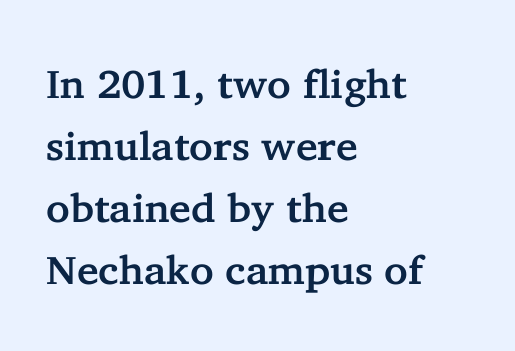
Q: Is the text italic (slanted)? A: No, it is upright.
Q: Is the typeface a serif or a sans-serif typeface? A: Serif.
Q: Is the text underlined? A: No.
Q: How is the paragraph aligned? A: Left-aligned.
Q: Is the spacing between letters normal or unusually wide? A: Normal.
Q: Is the spacing between lines tight, normal or loose? A: Normal.
Q: Width (condensed, normal, or wide)? A: Normal.
Q: Stroke contrast? A: Low.
Q: x-height? A: Medium.
Q: Monospaced? A: No.
